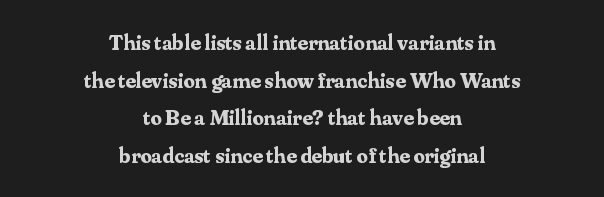
{"italic": "no", "bold": "yes", "underline": "no", "align": "center", "line_spacing_ratio": 1.71, "letter_spacing": "normal", "letter_spacing_em": 0.0, "glyph_px": 22}
